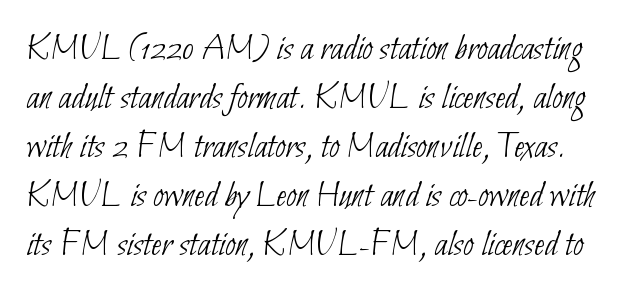
The image shows 38 px thin, condensed sans-serif type; set normal line spacing (1.29x), normal letter spacing, not underlined; low stroke contrast and a small x-height.
